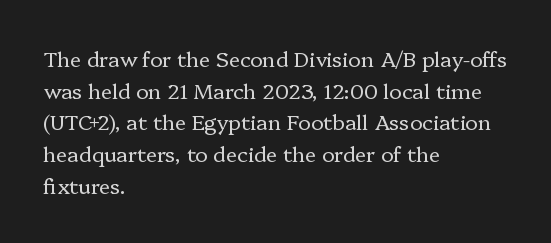
Q: Is the text bold? A: No.
Q: Is the text italic (slanted)? A: No, it is upright.
Q: Is the text underlined? A: No.
Q: How is the paragraph aligned? A: Left-aligned.
Q: Is the spacing between letters normal or unusually wide? A: Normal.
Q: Is the spacing between lines tight, normal or loose? A: Normal.
